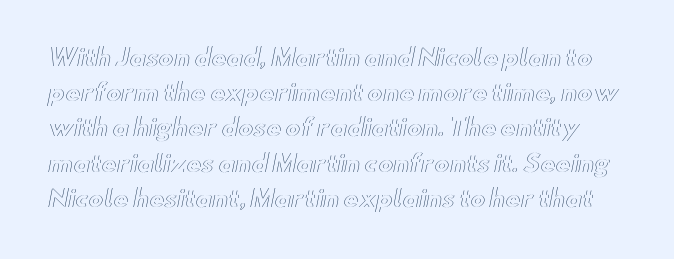
The image shows 23 px text type; set normal line spacing (1.53x), normal letter spacing, not underlined.
